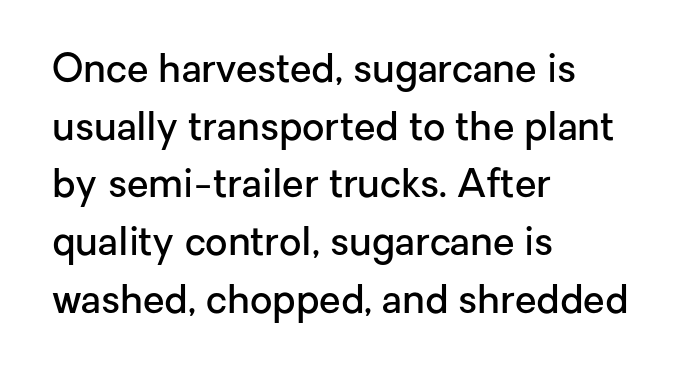
{"serif": "no", "italic": "no", "bold": "semi", "weight": "semibold", "width": "normal", "stroke_contrast": "low", "x_height": "medium", "monospaced": "no", "underline": "no", "align": "left", "line_spacing": "normal", "line_spacing_ratio": 1.48, "letter_spacing": "normal", "letter_spacing_em": 0.0, "glyph_px": 39}
